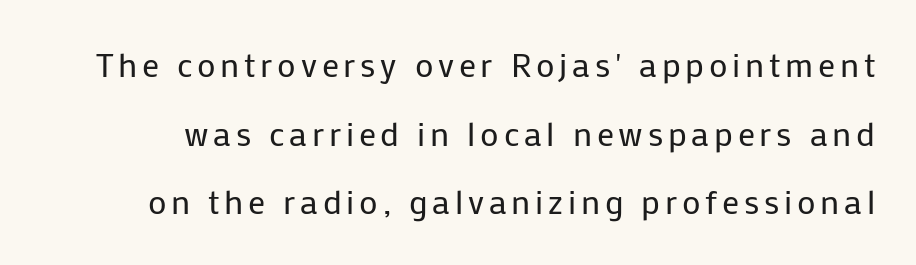
The image shows 34 px regular-weight sans-serif type, upright; set loose line spacing (2.02x), not underlined; low stroke contrast and a medium x-height.
